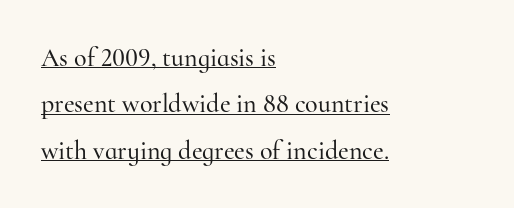
{"italic": "no", "underline": "yes", "align": "left", "line_spacing_ratio": 1.78, "letter_spacing": "normal", "letter_spacing_em": 0.0, "glyph_px": 26}
